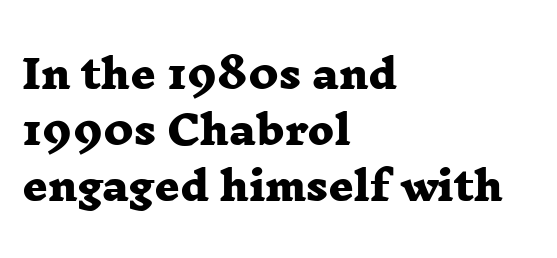
The image shows 39 px heavy, wide serif type; set left-aligned, normal line spacing (1.43x), normal letter spacing, not underlined; low stroke contrast and a medium x-height.
